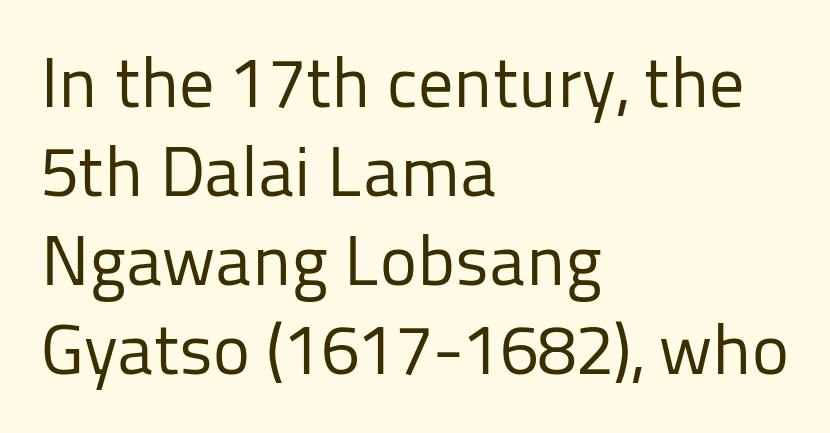
Is there much room between lines? A standard amount, neither cramped nor airy. Short and long lines alike share a common starting point at left. Nothing sits at the stroke ends, so this counts as sans-serif. Plain, unruled lines of type. In terms of letterspacing, this is plain default setting.
